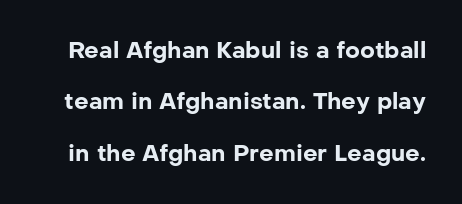
The image shows 23 px bold type, upright; set loose line spacing (2.23x), normal letter spacing, not underlined.
